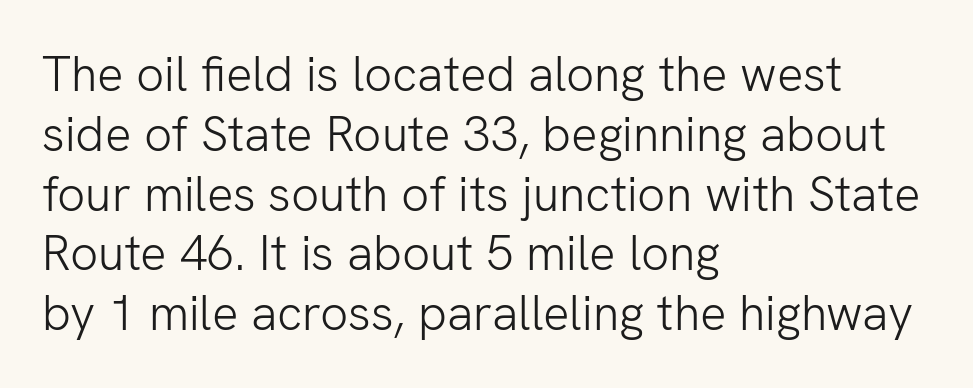
{"serif": "no", "italic": "no", "bold": "no", "weight": "light", "width": "normal", "stroke_contrast": "low", "x_height": "medium", "monospaced": "no", "underline": "no", "align": "left", "line_spacing_ratio": 1.22, "letter_spacing": "normal", "letter_spacing_em": 0.0, "glyph_px": 49}
